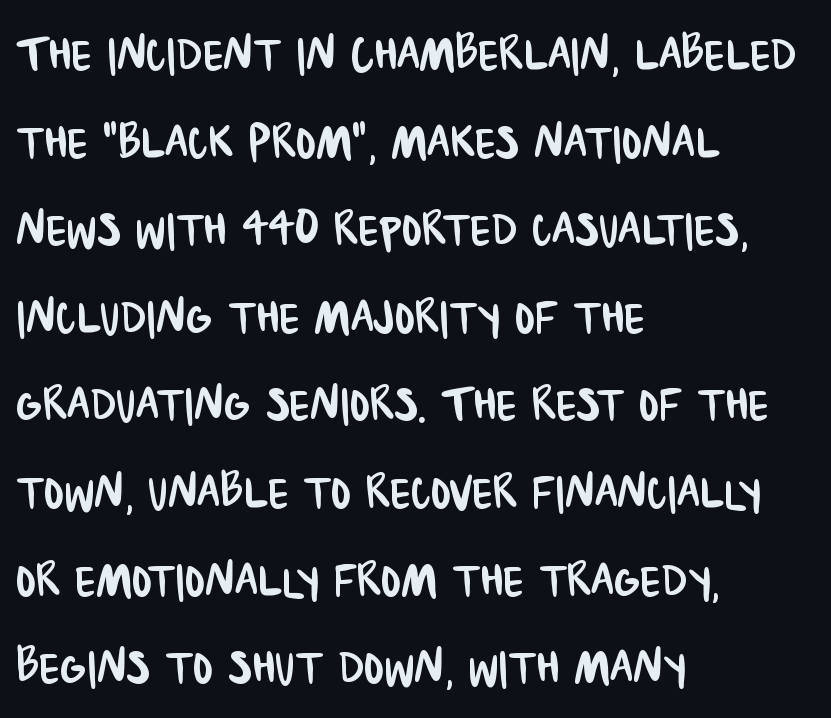
The image shows 60 px condensed sans-serif type; set left-aligned, normal line spacing (1.46x), normal letter spacing, not underlined; low stroke contrast and a large x-height.
